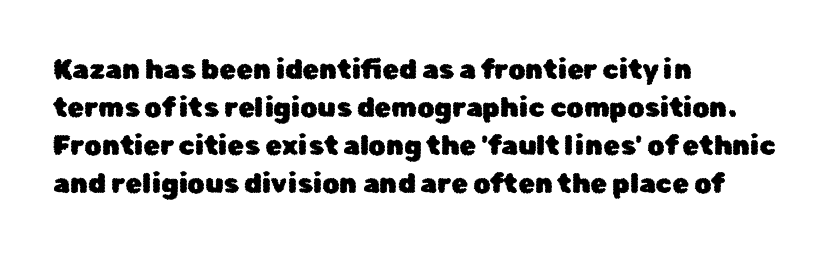
{"italic": "no", "underline": "no", "align": "left", "line_spacing": "normal", "line_spacing_ratio": 1.41, "letter_spacing": "normal", "letter_spacing_em": 0.0, "glyph_px": 27}
